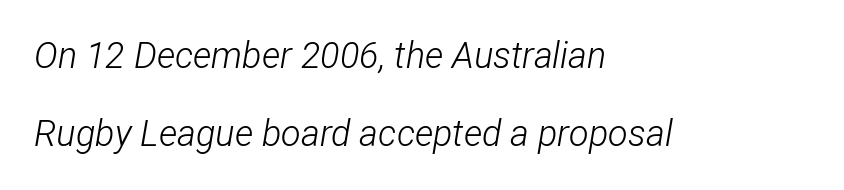
Q: Is the text bold? A: No.
Q: Is the text italic (slanted)? A: Yes, it leans right by about 12 degrees.
Q: Is the text underlined? A: No.
Q: How is the paragraph aligned? A: Left-aligned.
Q: Is the spacing between letters normal or unusually wide? A: Normal.
Q: Is the spacing between lines tight, normal or loose? A: Loose.
Q: Width (condensed, normal, or wide)? A: Condensed.
Q: Stroke contrast? A: Low.
Q: x-height? A: Medium.
Q: Monospaced? A: No.
